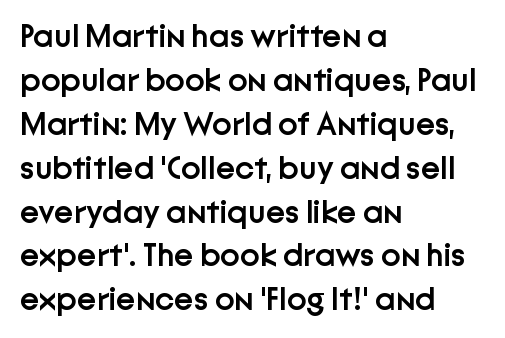
As a designer I'd log this as weight 600, semibold. Varying glyph widths throughout — classic text-font behaviour. Is this a sans? Yes — the strokes have no serifs. Honestly, the letter spacing is just normal — you wouldn't notice it. The string is rendered with underlining switched off.
